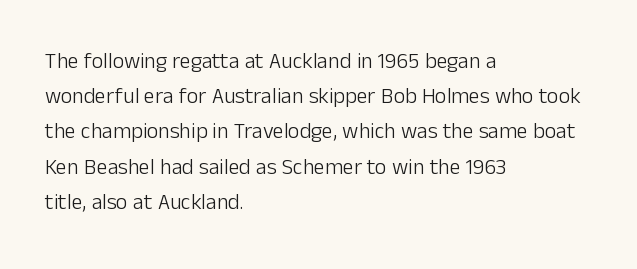
Q: Is the text bold? A: No.
Q: Is the text italic (slanted)? A: No, it is upright.
Q: Is the text underlined? A: No.
Q: How is the paragraph aligned? A: Left-aligned.
Q: Is the spacing between letters normal or unusually wide? A: Normal.
Q: Is the spacing between lines tight, normal or loose? A: Normal.
